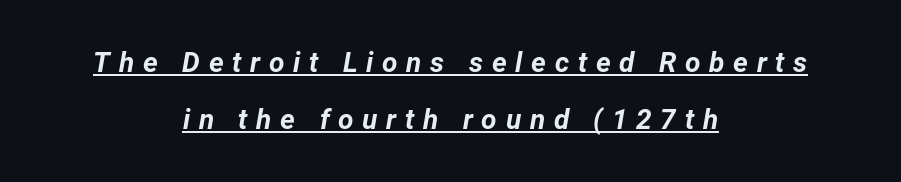
The image shows 28 px bold type, italic (leaning right); set centered, loose line spacing (2.03x), unusually wide letter spacing (+0.31 em), underlined; low stroke contrast and a medium x-height.
